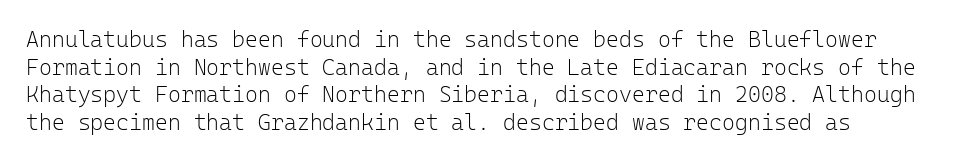
The image shows 22 px text type, upright; set left-aligned, normal line spacing (1.26x), normal letter spacing, not underlined.
